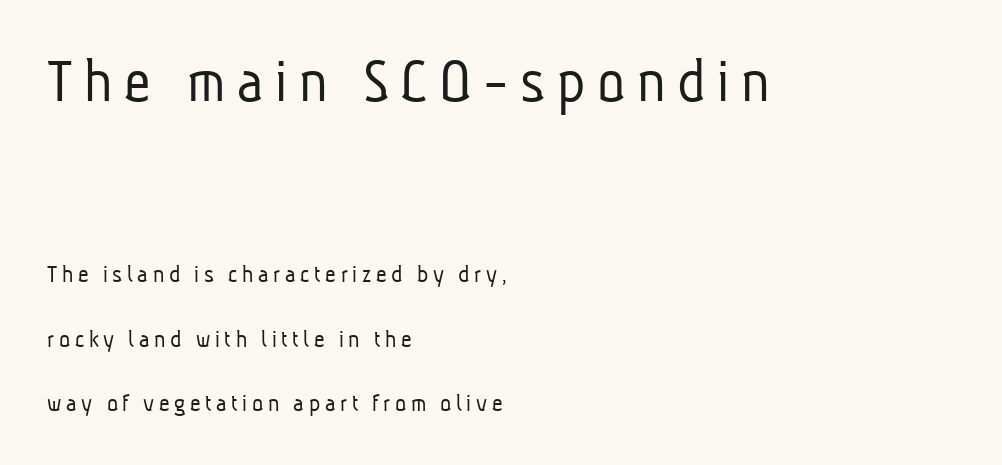
Summary of weight: not heavy and not bold. A student would call this left alignment; a typographer would say flush left, rag right. This rendering features lettering with no underline. Classification — sans serif. The earlier block is typeset at a bigger size than the later block.
